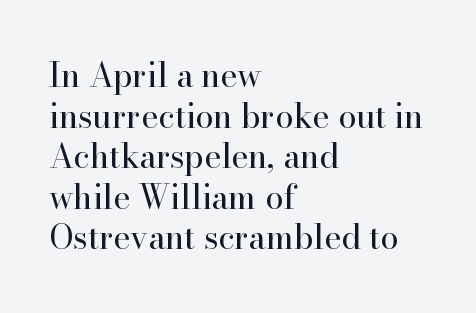
The image shows 33 px regular-weight serif type, upright; set left-aligned, line spacing 1.23x, normal letter spacing, not underlined; high stroke contrast and a small x-height.
